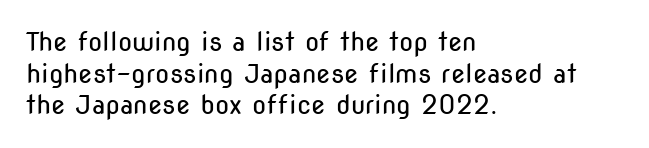
Q: Is the text bold? A: No.
Q: Is the text italic (slanted)? A: No, it is upright.
Q: Is the text underlined? A: No.
Q: How is the paragraph aligned? A: Left-aligned.
Q: Is the spacing between letters normal or unusually wide? A: Normal.
